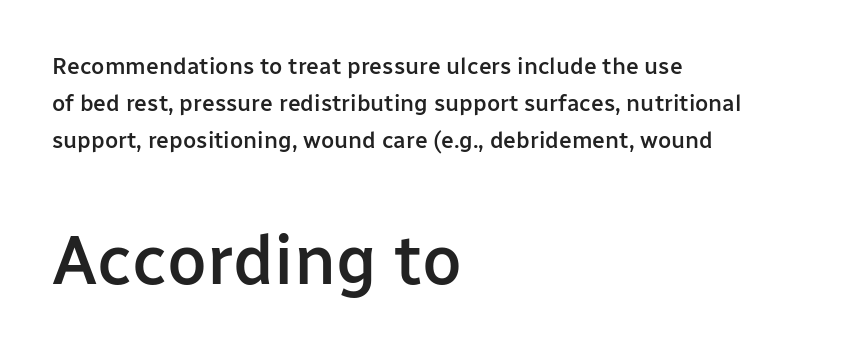
Q: Is the text bold? A: Semi-bold.
Q: Is the text italic (slanted)? A: No, it is upright.
Q: Is the typeface a serif or a sans-serif typeface? A: Sans-serif.
Q: Is the text underlined? A: No.
Q: How is the paragraph aligned? A: Left-aligned.
Q: Is the spacing between letters normal or unusually wide? A: Normal.
Q: Is the spacing between lines tight, normal or loose? A: Normal.
Q: Which block of text is set in a larger size, the first (top) or the second (bottom)? A: The second (bottom) one.
Q: Width (condensed, normal, or wide)? A: Normal.
Q: Stroke contrast? A: Low.
Q: x-height? A: Medium.
Q: Monospaced? A: No.
